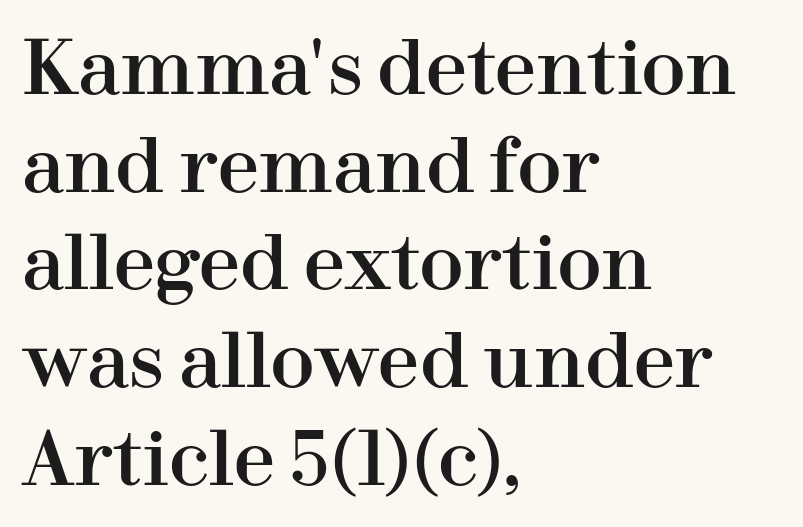
The rendering uses natural spacing where letterforms have individual widths. Here the glyphs are tracked normally, forming tight word shapes. What kind of face is this? One with serifs. Nope, not italic — everything's standing straight. The designer left line spacing at the default. The passage shown is not underscored anywhere.
